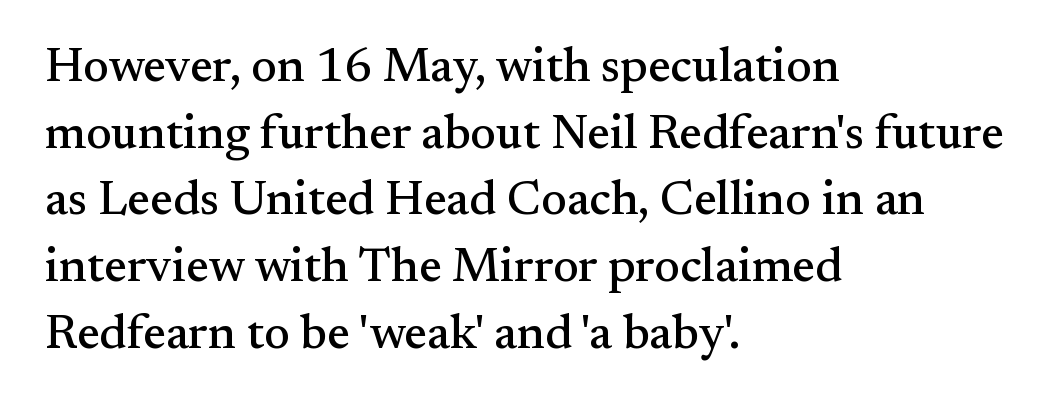
Looks like regular typesetting: each glyph gets only the width it needs. The rendering anchors every line to the left-hand side. This is roman type, the default non-slanted kind. Baseline-to-baseline distance is the conventional proportion of letter height.
